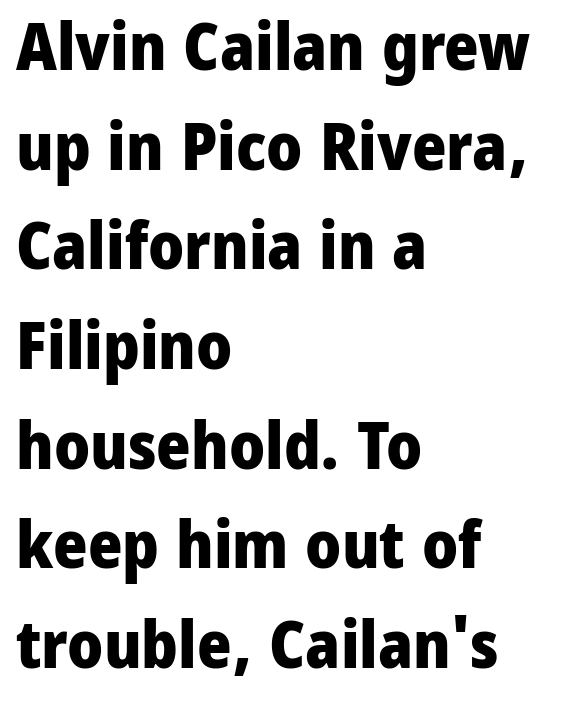
The image shows 66 px heavy sans-serif type, upright; set left-aligned, normal line spacing (1.51x), normal letter spacing, not underlined; low stroke contrast and a medium x-height.
